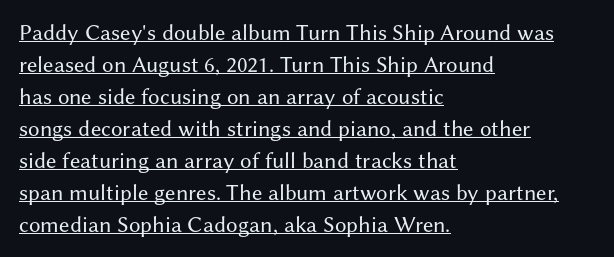
Letters have the restrained weight of plain body copy at most. A typesetter would call this zero additional tracking. Emphasis is given by a line drawn under the lettering. The passage is arranged the way most books set body copy — flush left.
